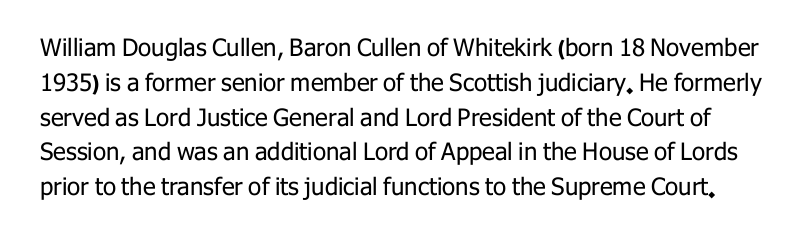
Q: Is the text bold? A: No.
Q: Is the text italic (slanted)? A: No, it is upright.
Q: Is the text underlined? A: No.
Q: Is the spacing between letters normal or unusually wide? A: Normal.
Q: Is the spacing between lines tight, normal or loose? A: Normal.
